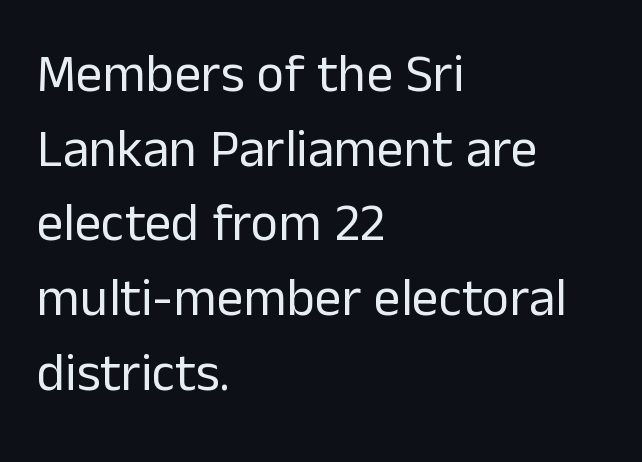
Unlike a traditional serif, this face leaves its strokes unadorned. Does the leading feel generous? No, just average. The characters are drawn with everyday or finer stroke widths. This sample uses plain, unmodified letter spacing.
